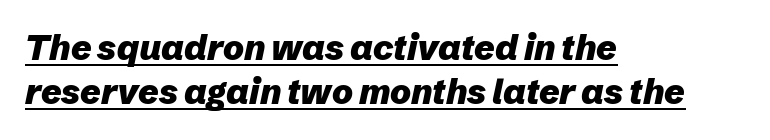
This is underlined copy, the kind a proofreader might mark for attention. Does the lettering tilt? It does — this is italic. The letters are bold, with thick, heavy strokes. Line spacing here is normal. Proportional: the letters do not fall into vertical columns.
